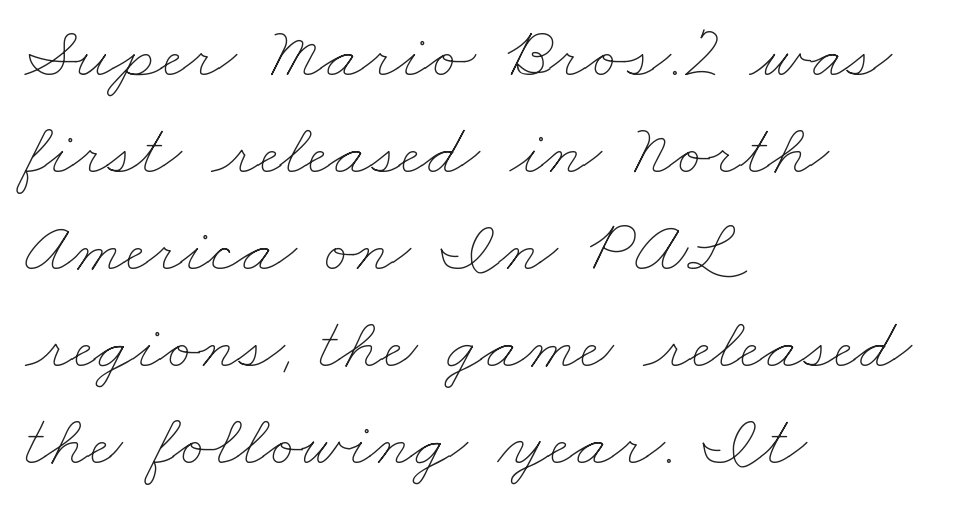
Each word holds together tightly as a unit, with standard inter-letter gaps. You could not count columns in this text — the font is proportionally spaced. Quick note: underline off. The face looks like a standard text weight, possibly lighter. The text block is weighted toward the left margin, trailing off unevenly rightward.
